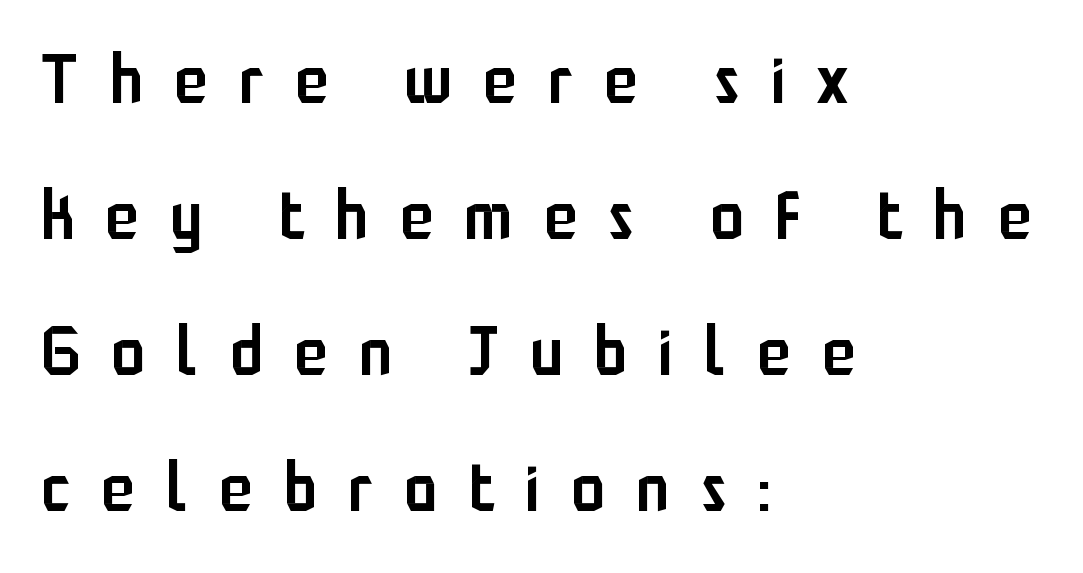
The letters advance in unequal steps, a hallmark of proportional type. Tracking here is generous; glyphs stand well apart from one another. This rendering employs a face without finishing strokes, i.e., a sans-serif. A student would call this left alignment; a typographer would say flush left, rag right. Typesetter's note: demi weight, one step under bold. Is there much room between lines? Yes — plenty of vertical air separates them.
